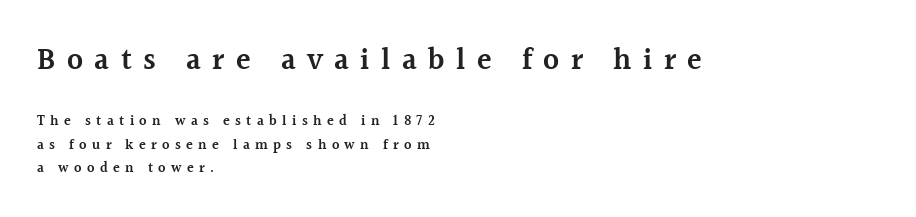
{"serif": "yes", "italic": "no", "bold": "semi", "weight": "semibold", "width": "normal", "x_height": "medium", "monospaced": "no", "underline": "no", "align": "left", "line_spacing": "normal", "line_spacing_ratio": 1.65, "letter_spacing": "wide", "letter_spacing_em": 0.38, "larger_block": "first", "size_ratio": 2.14, "glyph_px": 30}
